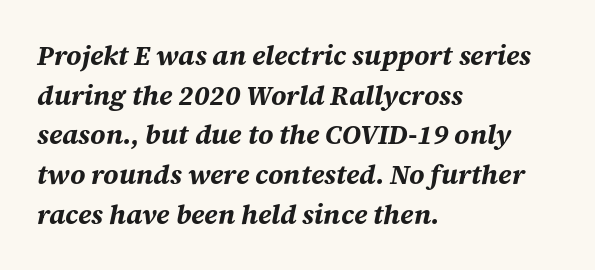
The image shows 27 px bold type, italic (leaning right); set left-aligned, normal line spacing (1.47x), normal letter spacing, not underlined.
